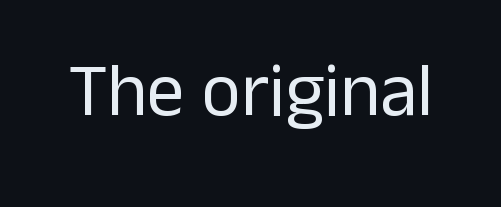
The image shows 75 px regular-weight sans-serif type, upright; set normal letter spacing, not underlined; low stroke contrast and a medium x-height.
